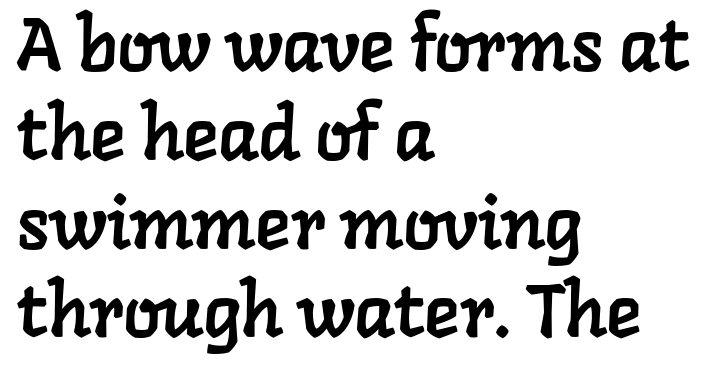
Q: Is the typeface a serif or a sans-serif typeface? A: Serif.
Q: Is the text underlined? A: No.
Q: How is the paragraph aligned? A: Left-aligned.
Q: Is the spacing between letters normal or unusually wide? A: Normal.
Q: Width (condensed, normal, or wide)? A: Normal.
Q: Stroke contrast? A: Low.
Q: x-height? A: Medium.
Q: Monospaced? A: No.
